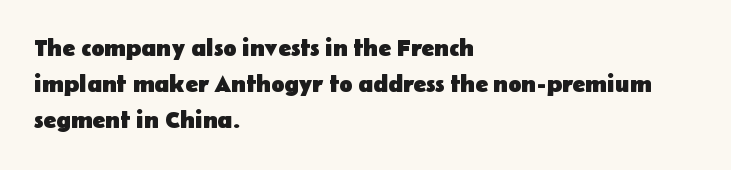
Q: Is the text bold? A: Yes.
Q: Is the text italic (slanted)? A: No, it is upright.
Q: Is the text underlined? A: No.
Q: How is the paragraph aligned? A: Left-aligned.
Q: Is the spacing between letters normal or unusually wide? A: Normal.
Q: Is the spacing between lines tight, normal or loose? A: Normal.
